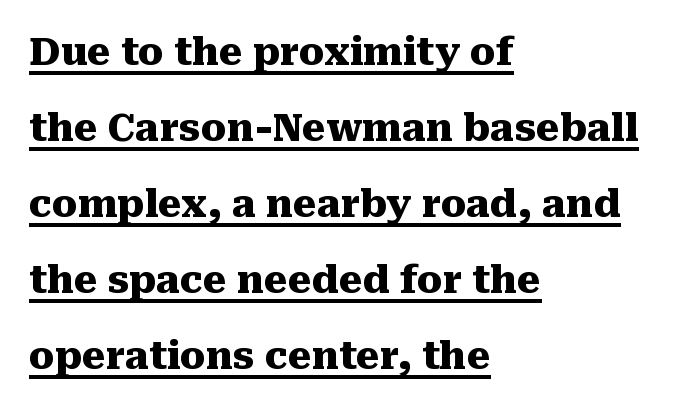
{"serif": "yes", "italic": "no", "bold": "yes", "weight": "heavy", "width": "normal", "stroke_contrast": "medium", "x_height": "medium", "monospaced": "no", "underline": "yes", "align": "left", "line_spacing": "loose", "line_spacing_ratio": 2.0, "letter_spacing": "normal", "letter_spacing_em": 0.0, "glyph_px": 38}
